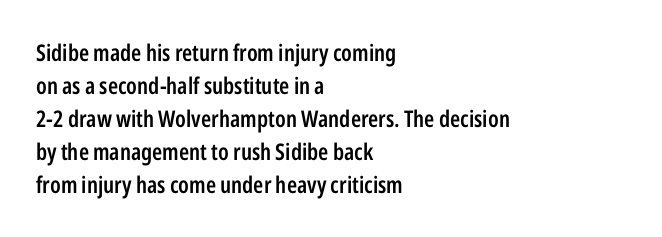
Default kerning and tracking; the words read as compact shapes. Quick note: interline space is typical. This rendering features lettering with no underline. Left-aligned paragraph, ragged on the right. The strokes are fattened partway — semibold, not bold. Italic: no, the glyphs are upright roman.
